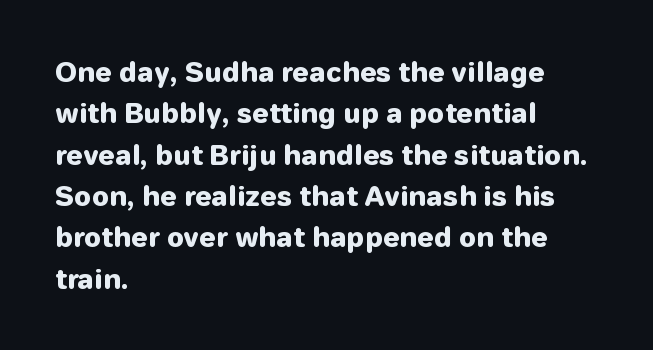
Q: Is the text bold? A: Yes.
Q: Is the text italic (slanted)? A: No, it is upright.
Q: Is the text underlined? A: No.
Q: How is the paragraph aligned? A: Left-aligned.
Q: Is the spacing between letters normal or unusually wide? A: Normal.
Q: Is the spacing between lines tight, normal or loose? A: Normal.
